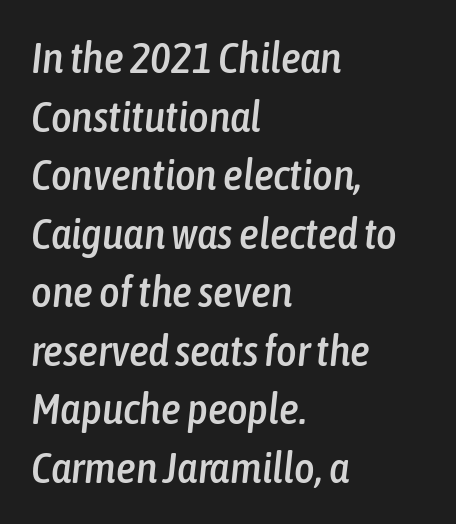
The image shows 44 px condensed type, italic (leaning right); set left-aligned, normal line spacing (1.33x), normal letter spacing, not underlined; low stroke contrast and a medium x-height.
